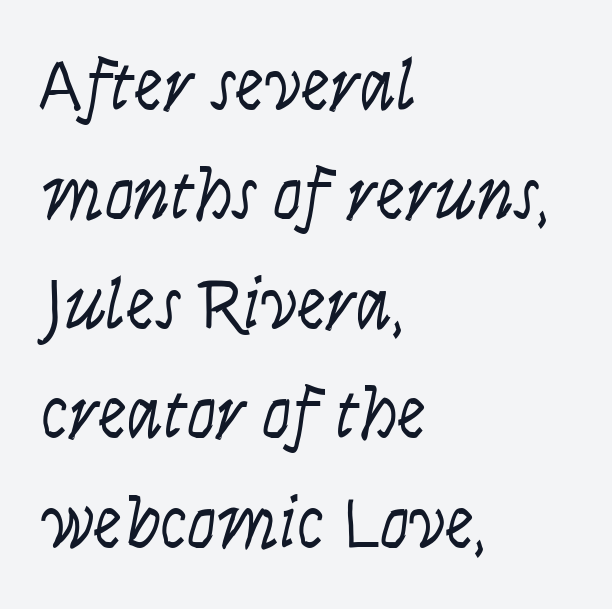
Q: Is the text bold? A: No.
Q: Is the text italic (slanted)? A: Yes, it leans right by about 9 degrees.
Q: Is the text underlined? A: No.
Q: How is the paragraph aligned? A: Left-aligned.
Q: Is the spacing between letters normal or unusually wide? A: Normal.
Q: Is the spacing between lines tight, normal or loose? A: Normal.
Q: Width (condensed, normal, or wide)? A: Condensed.
Q: Stroke contrast? A: Low.
Q: x-height? A: Large.
Q: Monospaced? A: No.
